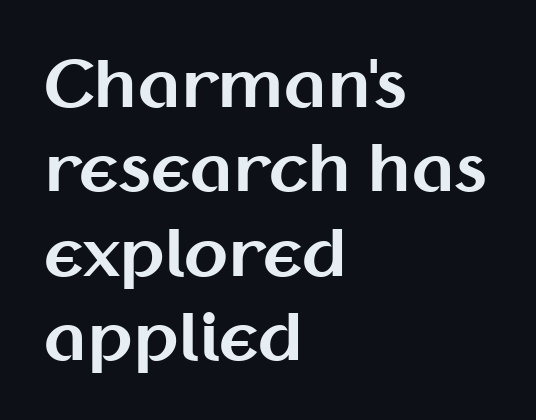
Q: Is the text bold? A: Yes.
Q: Is the text italic (slanted)? A: No, it is upright.
Q: Is the typeface a serif or a sans-serif typeface? A: Sans-serif.
Q: Is the text underlined? A: No.
Q: How is the paragraph aligned? A: Left-aligned.
Q: Is the spacing between letters normal or unusually wide? A: Normal.
Q: Is the spacing between lines tight, normal or loose? A: Normal.
Q: Width (condensed, normal, or wide)? A: Normal.
Q: Stroke contrast? A: Medium.
Q: x-height? A: Medium.
Q: Monospaced? A: No.
